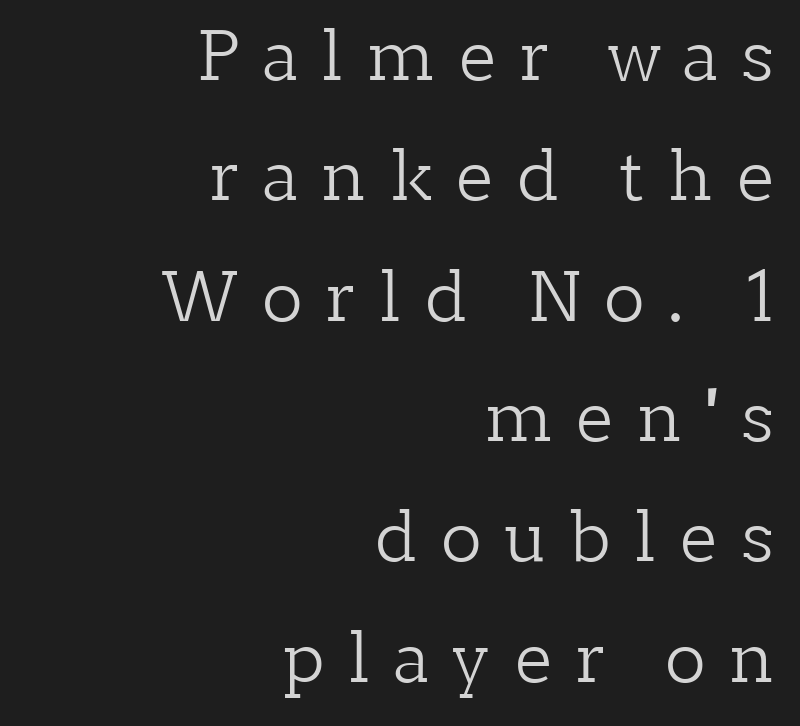
The image shows 68 px light serif type, upright; set right-aligned, line spacing 1.77x, unusually wide letter spacing (+0.35 em), not underlined; low stroke contrast and a medium x-height.
